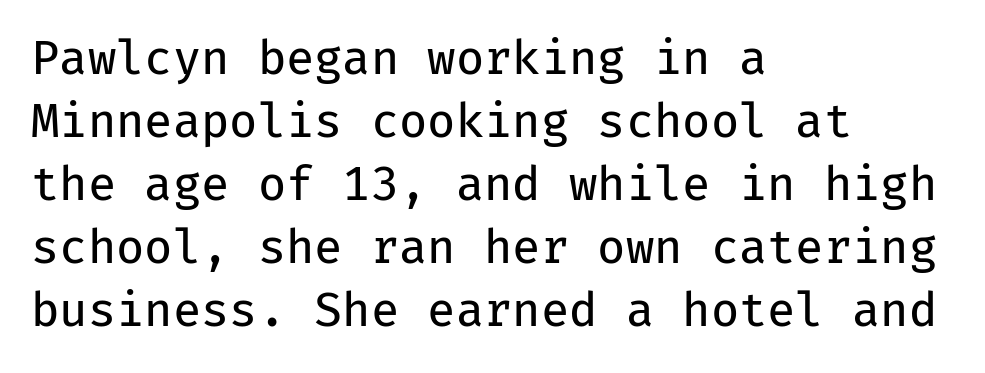
Horizontal alignment here is leftward, the default for most running prose. This block has exactly the height ordinary leading produces. The glyphs in this specimen are sans serif. This sample uses an upright cut, with every glyph sitting square on the baseline.
